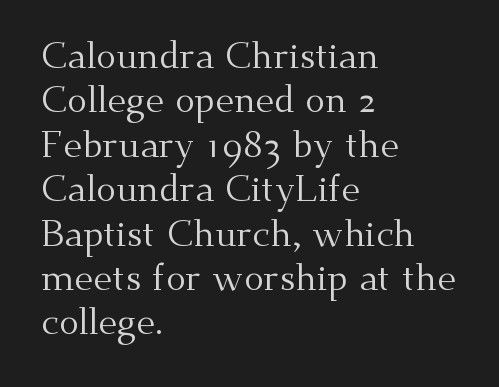
{"serif": "yes", "italic": "no", "bold": "no", "weight": "regular", "width": "normal", "stroke_contrast": "medium", "x_height": "small", "monospaced": "no", "underline": "no", "align": "left", "line_spacing_ratio": 1.2, "letter_spacing": "normal", "letter_spacing_em": 0.0, "glyph_px": 37}
